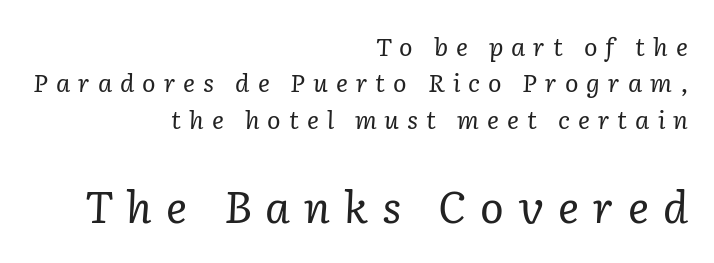
The image shows 44 px regular-weight serif type, italic (leaning right); set right-aligned, normal line spacing (1.46x), unusually wide letter spacing (+0.32 em), not underlined; the second (bottom) block is 1.76x larger; low stroke contrast and a medium x-height.
